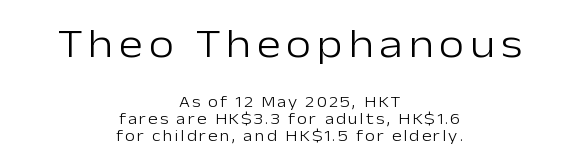
Every stem runs plumb, perpendicular to the baseline. Which of the two is more prominent by size? The first, at the top. Leading is clearly below the norm, producing a dense column. This rendering employs a face without finishing strokes, i.e., a sans-serif. The font is comparable to plain body text, perhaps lighter. Unmarked baselines from the first word to the last.
